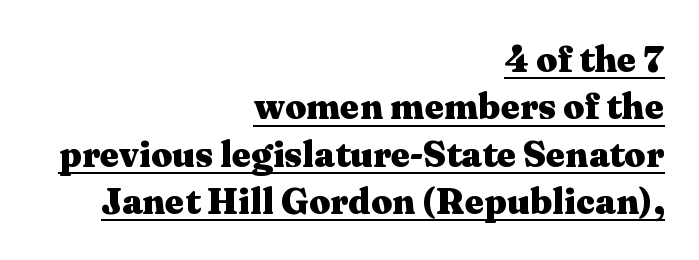
The image shows 37 px heavy, wide serif type, upright; set right-aligned, normal line spacing (1.28x), normal letter spacing, underlined; medium stroke contrast and a medium x-height.
